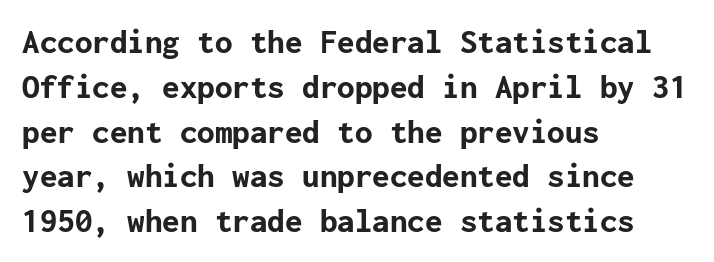
The image shows 35 px bold sans-serif type, upright; set left-aligned, normal line spacing (1.28x), normal letter spacing, not underlined; low stroke contrast and a medium x-height.
